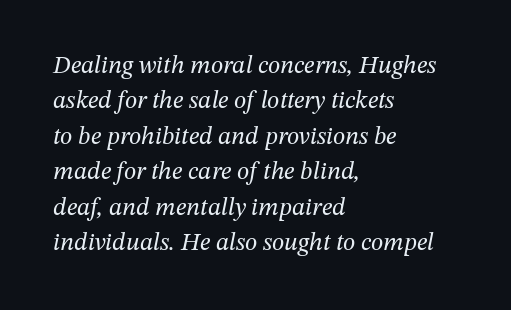
Q: Is the text bold? A: No.
Q: Is the text italic (slanted)? A: Yes, it leans right by about 12 degrees.
Q: Is the text underlined? A: No.
Q: How is the paragraph aligned? A: Left-aligned.
Q: Is the spacing between letters normal or unusually wide? A: Normal.
Q: Is the spacing between lines tight, normal or loose? A: Normal.
